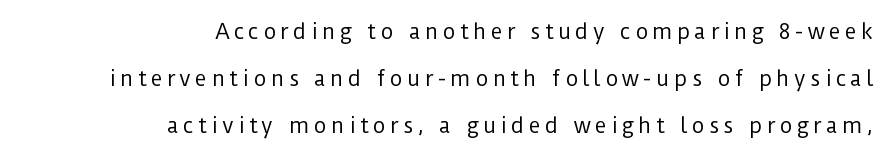
Q: Is the text bold? A: No.
Q: Is the text italic (slanted)? A: No, it is upright.
Q: Is the text underlined? A: No.
Q: How is the paragraph aligned? A: Right-aligned.
Q: Is the spacing between letters normal or unusually wide? A: Unusually wide.
Q: Is the spacing between lines tight, normal or loose? A: Loose.
